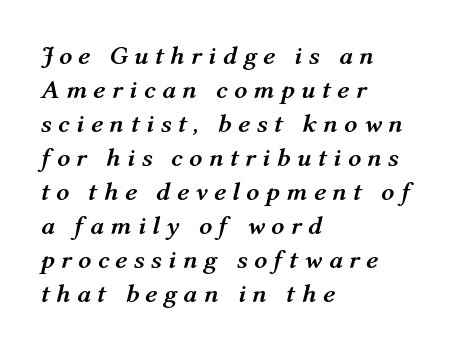
{"italic": "yes", "lean": "right", "slant_degrees": 12, "bold": "yes", "underline": "no", "align": "left", "line_spacing": "normal", "line_spacing_ratio": 1.31, "letter_spacing": "wide", "letter_spacing_em": 0.24, "glyph_px": 26}
